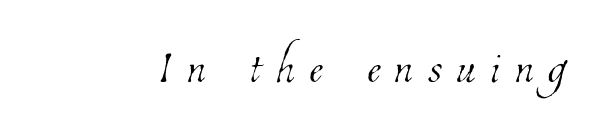
Line ends are locked; line starts wander. Someone cranked the tracking dial way up on this one. Think of a printed novel: that variable character pitch is what you see here. Unmarked baselines from the first word to the last.
